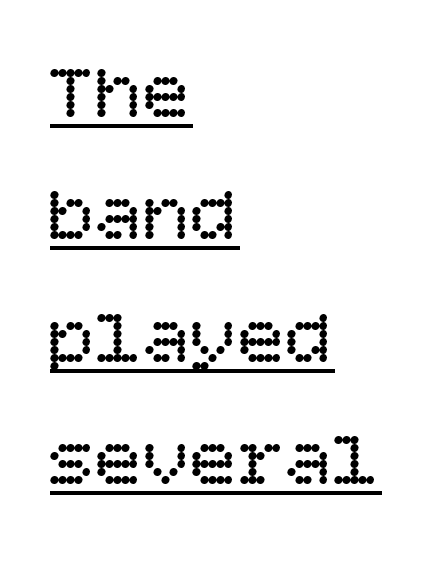
Q: Is the text bold? A: No.
Q: Is the text italic (slanted)? A: No, it is upright.
Q: Is the text underlined? A: Yes.
Q: How is the paragraph aligned? A: Left-aligned.
Q: Is the spacing between letters normal or unusually wide? A: Normal.
Q: Is the spacing between lines tight, normal or loose? A: Normal.
Q: Width (condensed, normal, or wide)? A: Normal.
Q: Stroke contrast? A: Low.
Q: x-height? A: Large.
